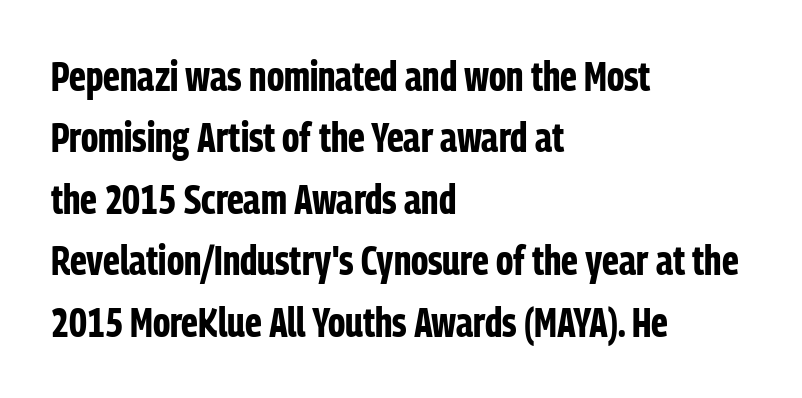
The image shows 41 px bold, condensed sans-serif type, upright; set left-aligned, normal line spacing (1.5x), normal letter spacing, not underlined; low stroke contrast and a medium x-height.
